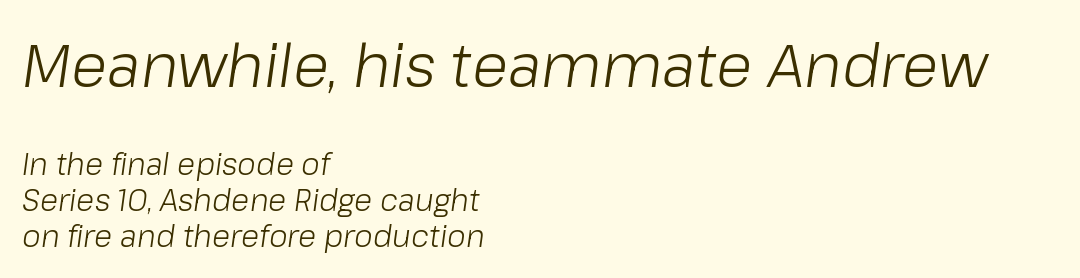
{"italic": "yes", "lean": "right", "slant_degrees": 8, "bold": "no", "weight": "light", "width": "normal", "stroke_contrast": "low", "x_height": "medium", "monospaced": "no", "underline": "no", "align": "left", "line_spacing_ratio": 1.2, "letter_spacing": "normal", "letter_spacing_em": 0.0, "larger_block": "first", "size_ratio": 2.0, "glyph_px": 60}
